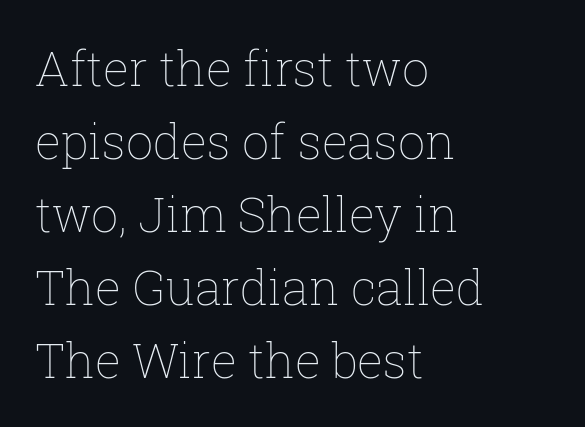
{"italic": "no", "bold": "no", "weight": "thin", "width": "normal", "stroke_contrast": "low", "x_height": "medium", "monospaced": "no", "underline": "no", "align": "left", "line_spacing": "normal", "line_spacing_ratio": 1.52, "letter_spacing": "normal", "letter_spacing_em": 0.0, "glyph_px": 48}
